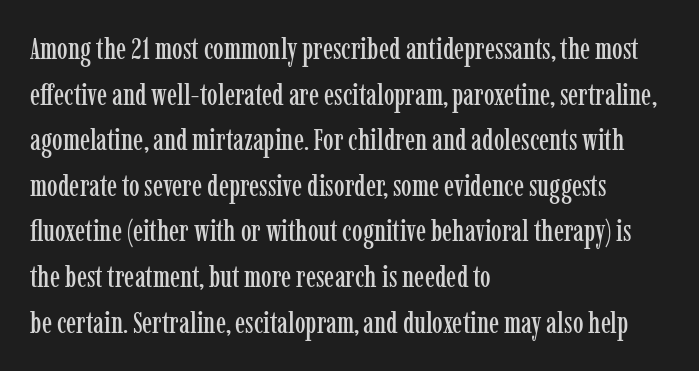
The image shows 30 px condensed serif type, upright; set left-aligned, normal line spacing (1.52x), normal letter spacing, not underlined; low stroke contrast and a medium x-height.
